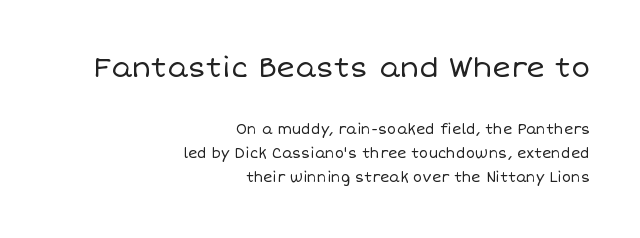
These glyphs show unthickened strokes, regular width or finer. Honestly, the letter spacing is just normal — you wouldn't notice it. Casual observation: everything's shoved over to the right. Each letter keeps its own natural width here, so spacing adapts to shape. Top chunk: large. Bottom chunk: small.
